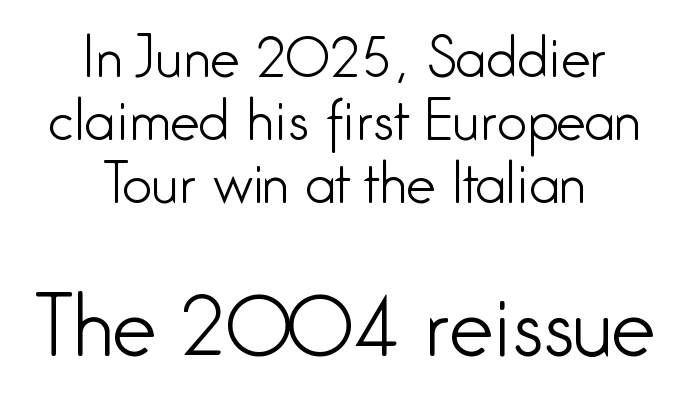
{"serif": "no", "italic": "no", "bold": "no", "weight": "light", "width": "condensed", "stroke_contrast": "low", "x_height": "medium", "monospaced": "no", "underline": "no", "align": "center", "line_spacing_ratio": 1.19, "letter_spacing": "normal", "letter_spacing_em": 0.0, "larger_block": "second", "size_ratio": 1.49, "glyph_px": 79}
